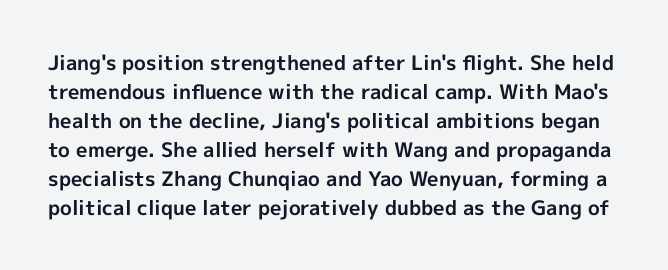
The image shows 20 px bold type, upright; set normal line spacing (1.45x), normal letter spacing, not underlined.
